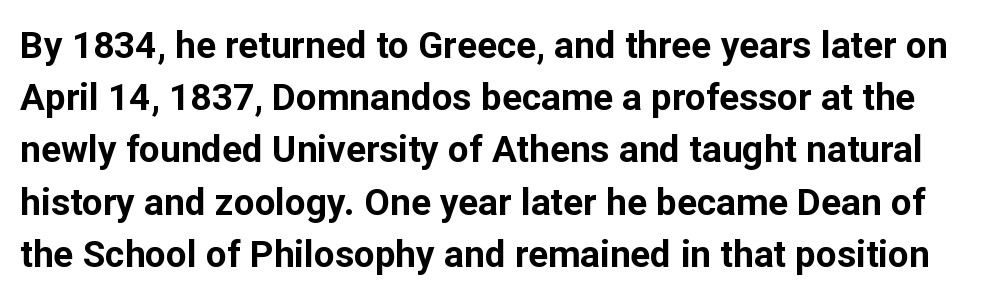
{"serif": "no", "italic": "no", "bold": "yes", "weight": "bold", "width": "normal", "stroke_contrast": "low", "x_height": "medium", "monospaced": "no", "underline": "no", "line_spacing": "normal", "line_spacing_ratio": 1.41, "letter_spacing": "normal", "letter_spacing_em": 0.0, "glyph_px": 37}
